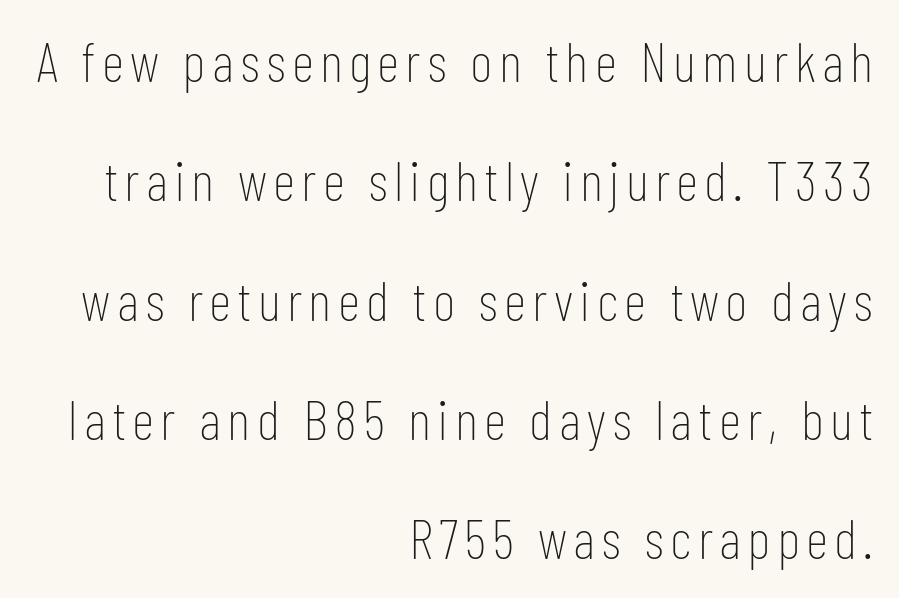
{"serif": "no", "italic": "no", "bold": "no", "weight": "thin", "width": "condensed", "stroke_contrast": "low", "x_height": "medium", "monospaced": "no", "underline": "no", "align": "right", "line_spacing": "loose", "line_spacing_ratio": 2.13, "glyph_px": 56}
